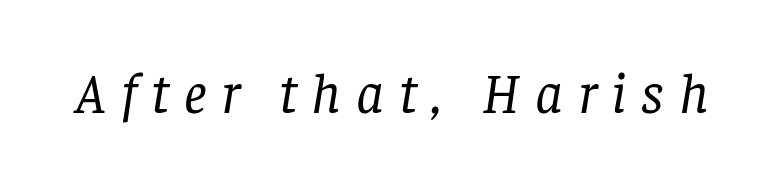
The image shows 57 px regular-weight serif type, italic (leaning right); set unusually wide letter spacing (+0.26 em), not underlined; low stroke contrast and a large x-height.
